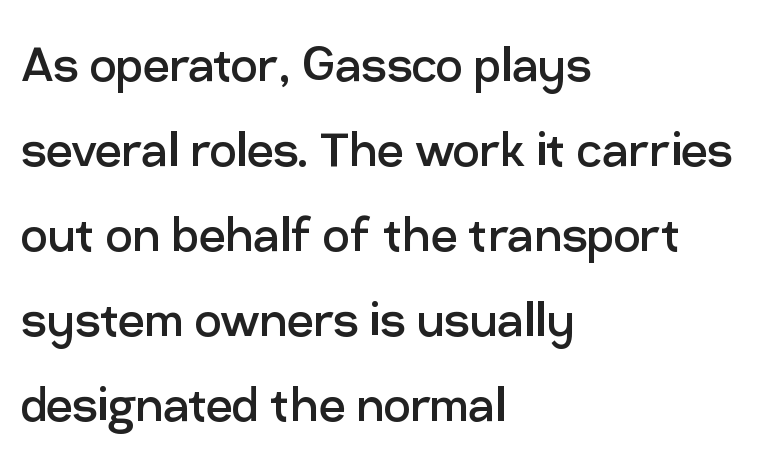
{"serif": "no", "italic": "no", "bold": "no", "weight": "regular", "width": "normal", "stroke_contrast": "low", "x_height": "medium", "monospaced": "no", "underline": "no", "align": "left", "line_spacing": "normal", "line_spacing_ratio": 1.44, "letter_spacing": "normal", "letter_spacing_em": 0.0, "glyph_px": 59}
